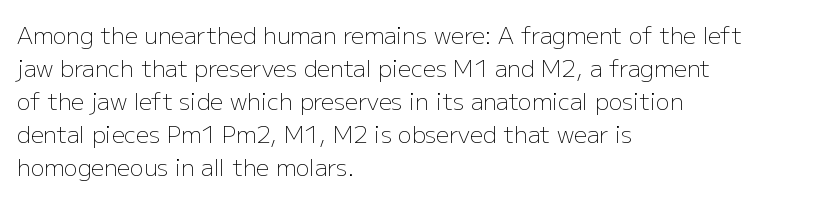
Does extra space separate the letters? No, they use regular spacing. The rendering anchors every line to the left-hand side. The axis of the letterforms is exactly vertical. These lines sit exactly where default settings would place them. Ink coverage per letter is moderate at most. Bare-footed words on every line.
